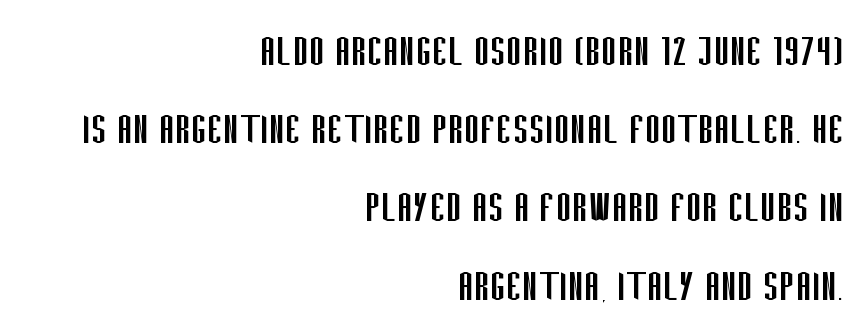
Evenly set lines give the paragraph a standard silhouette. Style check: upright. The face used here is a sans, in the tradition of grotesques and geometrics. If you drew a ruler down the right edge, every line would touch it.
